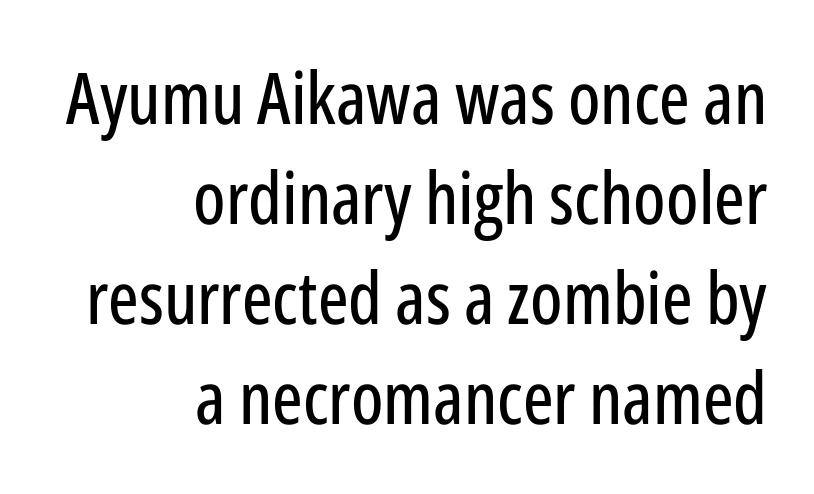
Proportional: the letters do not fall into vertical columns. Note: no serifs on the glyphs. The leading is moderate, giving the passage an even texture. The space directly below the letters is spotless. The setting favours the right margin, as signatures and pull-quotes sometimes do. You can tell it's not italic because the verticals are truly vertical.
